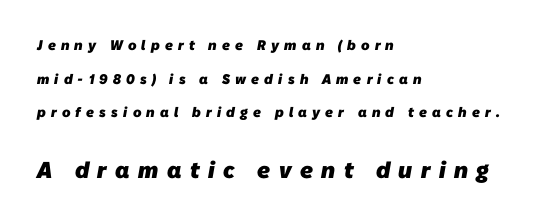
This sample uses expanded letter spacing, leaving extra air between glyphs. The face used here appears at its bigger size in the lower chunk. Heft: maximum for text — a bold. The passage shown is not underscored anywhere. The setting favours the left margin, as ordinary paragraphs usually do.
